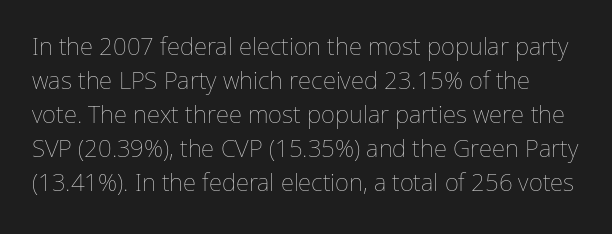
{"italic": "no", "bold": "no", "underline": "no", "line_spacing": "normal", "line_spacing_ratio": 1.42, "letter_spacing": "normal", "letter_spacing_em": 0.0, "glyph_px": 24}
